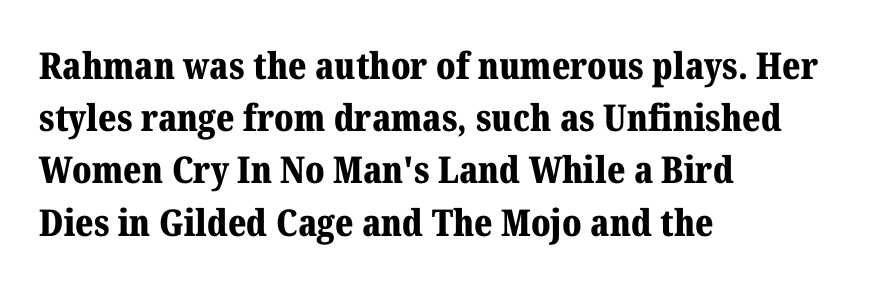
The image shows 37 px bold serif type, upright; set left-aligned, normal line spacing (1.41x), normal letter spacing, not underlined; medium stroke contrast and a medium x-height.
